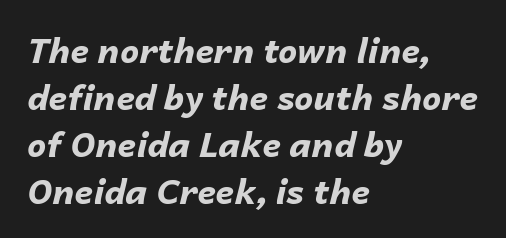
{"italic": "yes", "lean": "right", "slant_degrees": 14, "bold": "yes", "weight": "bold", "width": "normal", "stroke_contrast": "low", "x_height": "medium", "monospaced": "no", "underline": "no", "align": "left", "line_spacing": "normal", "line_spacing_ratio": 1.38, "letter_spacing": "normal", "letter_spacing_em": 0.0, "glyph_px": 34}
